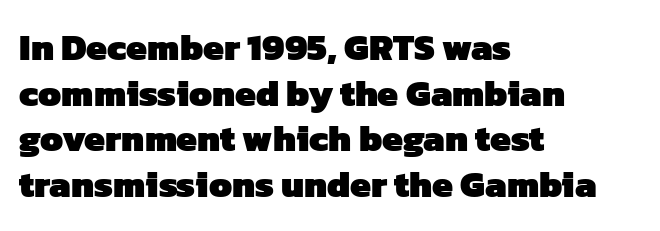
What kind of face is this? One without serifs — a sans. Words appear dense and cohesive because spacing is normal. Every letter is thick-stroked: bold, no question. The paragraph has a hard left edge and a soft right edge. Words float on clear page, feet unadorned.
